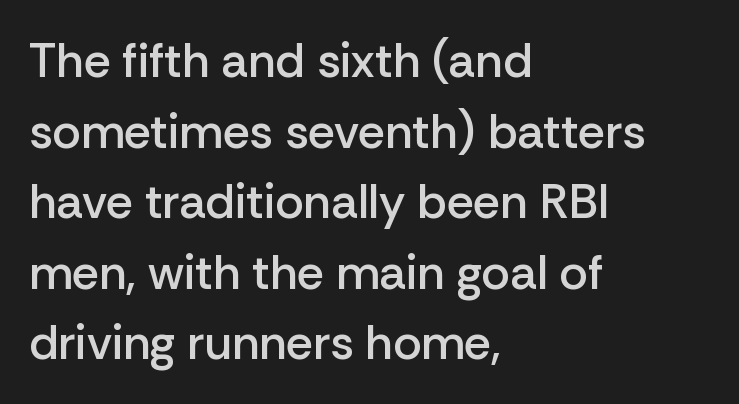
Q: Is the text bold? A: Semi-bold.
Q: Is the text italic (slanted)? A: No, it is upright.
Q: Is the typeface a serif or a sans-serif typeface? A: Sans-serif.
Q: Is the text underlined? A: No.
Q: How is the paragraph aligned? A: Left-aligned.
Q: Is the spacing between letters normal or unusually wide? A: Normal.
Q: Is the spacing between lines tight, normal or loose? A: Normal.
Q: Width (condensed, normal, or wide)? A: Normal.
Q: Stroke contrast? A: Low.
Q: x-height? A: Medium.
Q: Monospaced? A: No.
